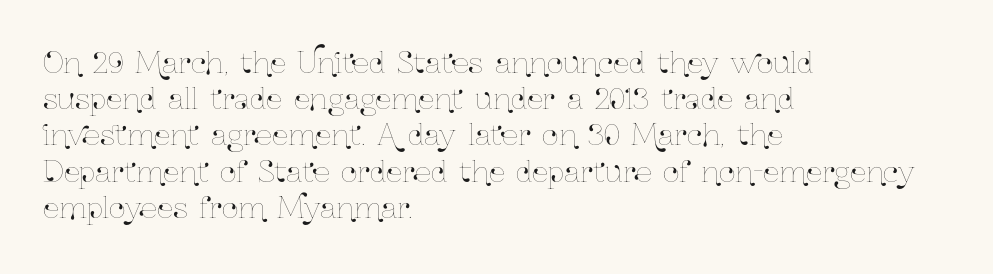
The image shows 29 px condensed type, upright; set left-aligned, normal line spacing (1.25x), normal letter spacing, not underlined; low stroke contrast and a medium x-height.
